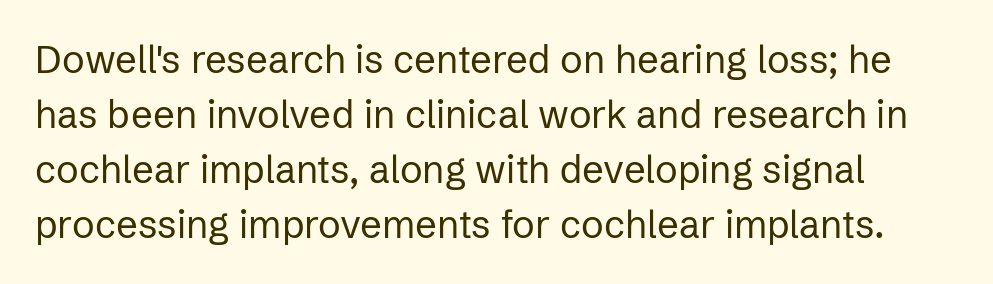
The image shows 38 px regular-weight sans-serif type, upright; set left-aligned, normal line spacing (1.45x), normal letter spacing, not underlined; low stroke contrast and a medium x-height.
